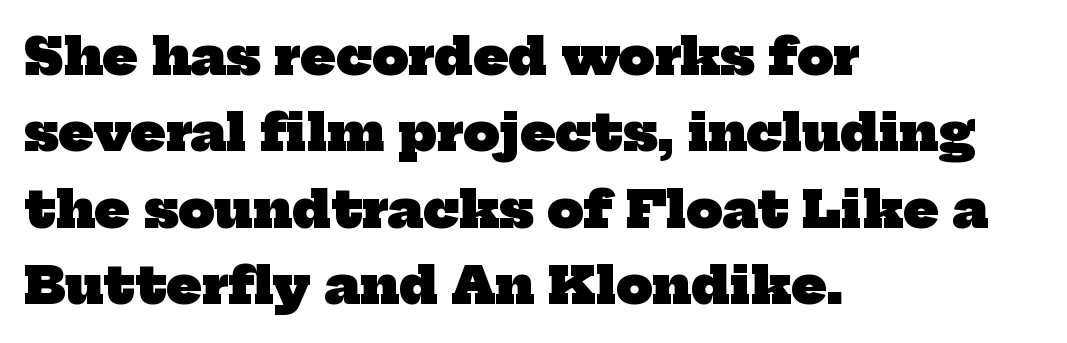
Q: Is the text bold? A: Yes.
Q: Is the typeface a serif or a sans-serif typeface? A: Serif.
Q: Is the text underlined? A: No.
Q: How is the paragraph aligned? A: Left-aligned.
Q: Is the spacing between letters normal or unusually wide? A: Normal.
Q: Is the spacing between lines tight, normal or loose? A: Normal.
Q: Width (condensed, normal, or wide)? A: Normal.
Q: Stroke contrast? A: Low.
Q: x-height? A: Medium.
Q: Monospaced? A: No.
